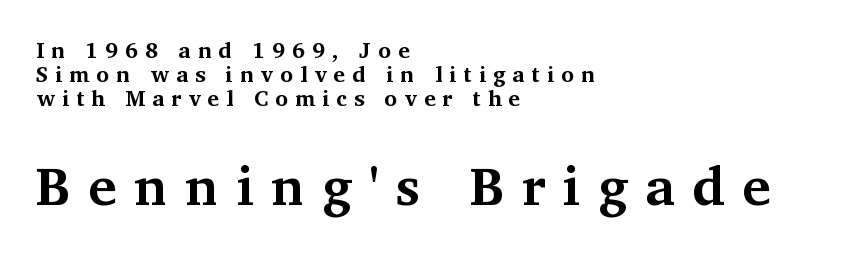
{"serif": "yes", "italic": "no", "bold": "yes", "weight": "bold", "width": "normal", "stroke_contrast": "medium", "x_height": "medium", "monospaced": "no", "underline": "no", "align": "left", "line_spacing": "tight", "line_spacing_ratio": 1.09, "letter_spacing": "wide", "letter_spacing_em": 0.32, "larger_block": "second", "size_ratio": 2.45, "glyph_px": 54}
